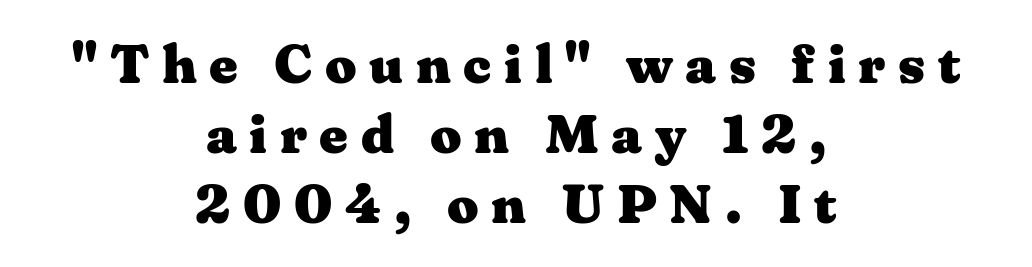
Q: Is the text bold? A: Yes.
Q: Is the text italic (slanted)? A: No, it is upright.
Q: Is the typeface a serif or a sans-serif typeface? A: Serif.
Q: Is the text underlined? A: No.
Q: How is the paragraph aligned? A: Centered.
Q: Is the spacing between letters normal or unusually wide? A: Unusually wide.
Q: Is the spacing between lines tight, normal or loose? A: Normal.
Q: Width (condensed, normal, or wide)? A: Wide.
Q: Stroke contrast? A: Medium.
Q: x-height? A: Medium.
Q: Monospaced? A: No.
